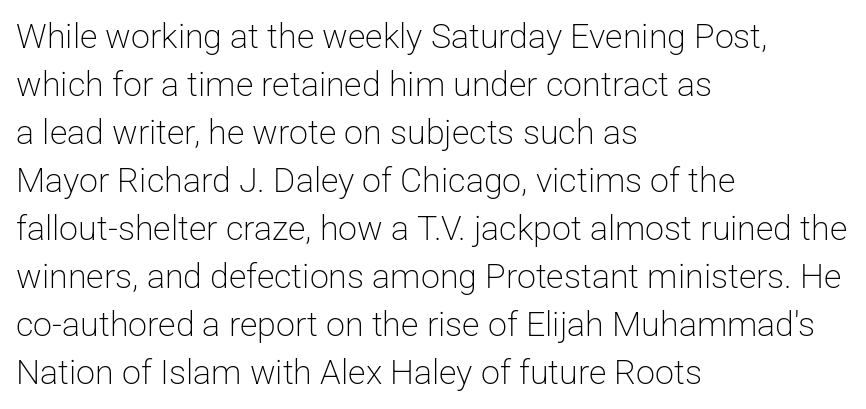
The image shows 34 px light sans-serif type, upright; set left-aligned, normal line spacing (1.41x), normal letter spacing, not underlined; low stroke contrast and a medium x-height.
